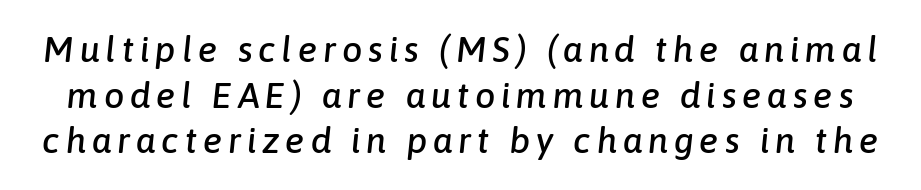
Any mark beneath the type? The region is blank. When letters slant like this, we call the style italic. Normally led — the rows are evenly, conventionally spaced. Proportional: the letters do not fall into vertical columns.
